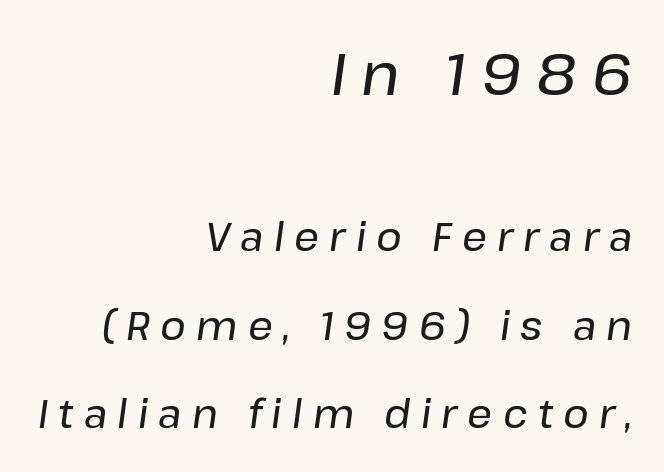
The image shows 58 px text type, italic (leaning right); set right-aligned, loose line spacing (2.26x), unusually wide letter spacing (+0.26 em), not underlined; the first (top) block is 1.49x larger; low stroke contrast and a medium x-height.
